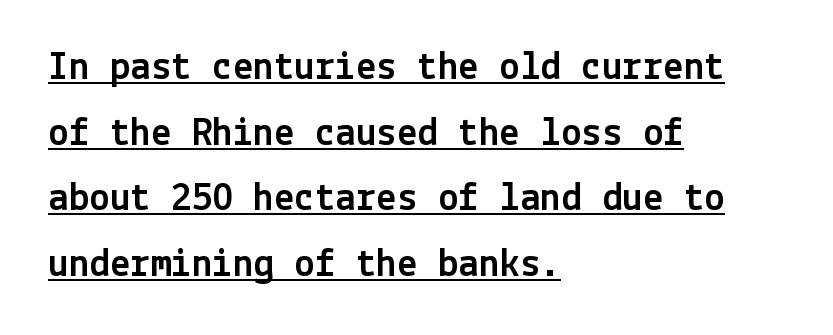
Ordinary non-slanted type is in use. This rendering leaves character spacing at its baseline value. Somebody hit Ctrl+U on this one — the words are underlined. The vertical gap from one line to the next is medium.
